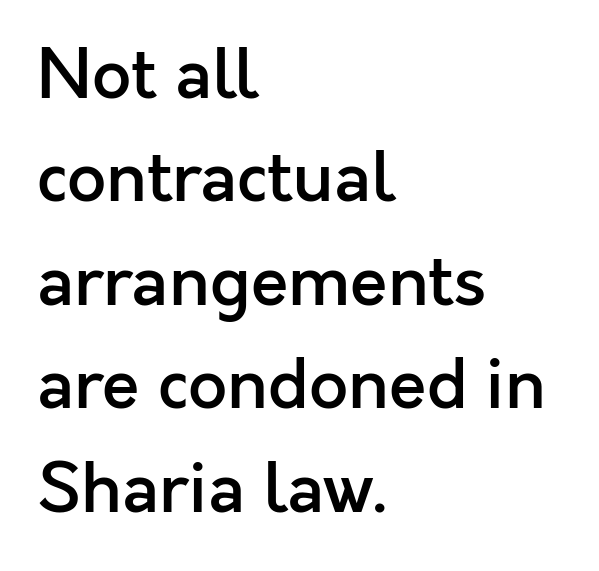
Q: Is the text bold? A: Semi-bold.
Q: Is the text italic (slanted)? A: No, it is upright.
Q: Is the typeface a serif or a sans-serif typeface? A: Sans-serif.
Q: Is the text underlined? A: No.
Q: How is the paragraph aligned? A: Left-aligned.
Q: Is the spacing between letters normal or unusually wide? A: Normal.
Q: Is the spacing between lines tight, normal or loose? A: Normal.
Q: Width (condensed, normal, or wide)? A: Normal.
Q: x-height? A: Medium.
Q: Monospaced? A: No.
